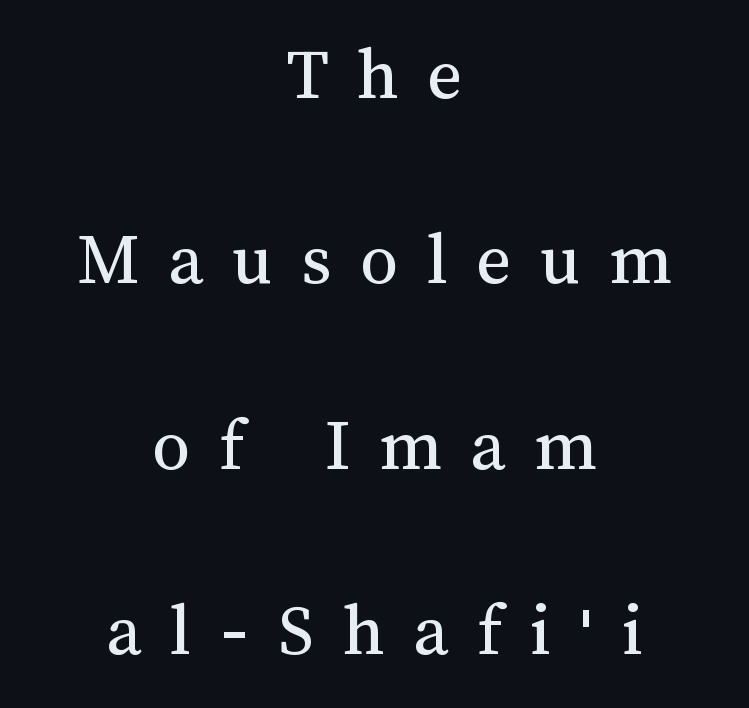
{"italic": "no", "bold": "no", "weight": "regular", "width": "normal", "stroke_contrast": "medium", "x_height": "medium", "monospaced": "no", "underline": "no", "align": "center", "line_spacing": "loose", "line_spacing_ratio": 2.44, "letter_spacing": "wide", "letter_spacing_em": 0.37, "glyph_px": 76}
